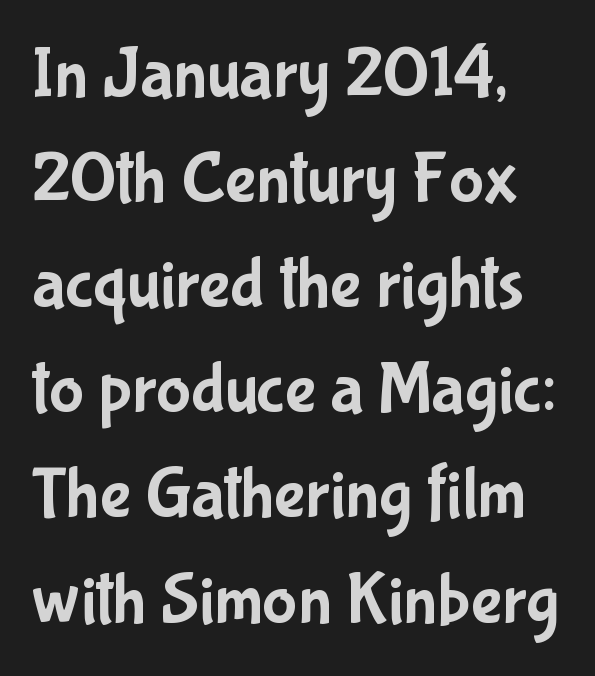
The image shows 73 px condensed sans-serif type, upright; set left-aligned, normal line spacing (1.44x), normal letter spacing, not underlined; low stroke contrast and a medium x-height.
